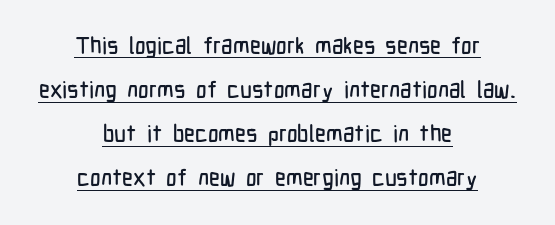
{"italic": "no", "underline": "yes", "align": "center", "line_spacing": "loose", "line_spacing_ratio": 1.92, "letter_spacing": "normal", "letter_spacing_em": 0.0, "glyph_px": 23}
